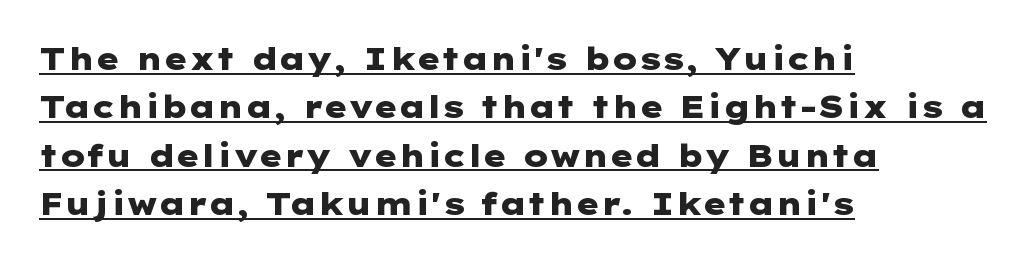
{"serif": "no", "italic": "no", "bold": "yes", "weight": "heavy", "width": "wide", "stroke_contrast": "low", "x_height": "medium", "underline": "yes", "align": "left", "line_spacing": "normal", "line_spacing_ratio": 1.56, "letter_spacing": "normal", "letter_spacing_em": 0.0, "glyph_px": 31}
